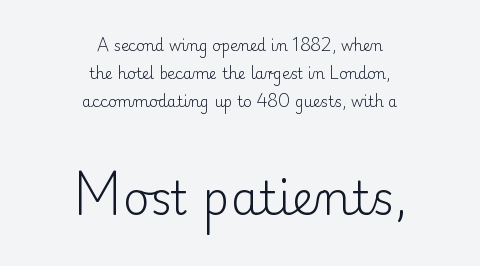
{"italic": "no", "bold": "no", "weight": "light", "width": "normal", "stroke_contrast": "low", "x_height": "small", "monospaced": "no", "underline": "no", "align": "center", "line_spacing_ratio": 1.88, "letter_spacing": "normal", "letter_spacing_em": 0.0, "larger_block": "second", "size_ratio": 3.07, "glyph_px": 46}
